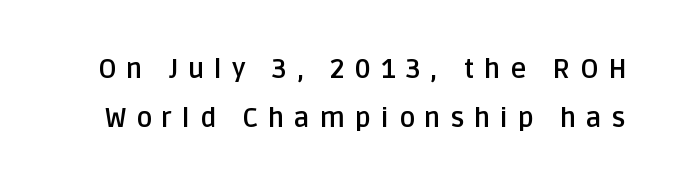
Summary of weight: heavy, a full bold. Glyph-to-glyph distance is far greater than everyday printed text. Only glyphs here, with clear space below each row. In terms of posture, this sample is upright.
